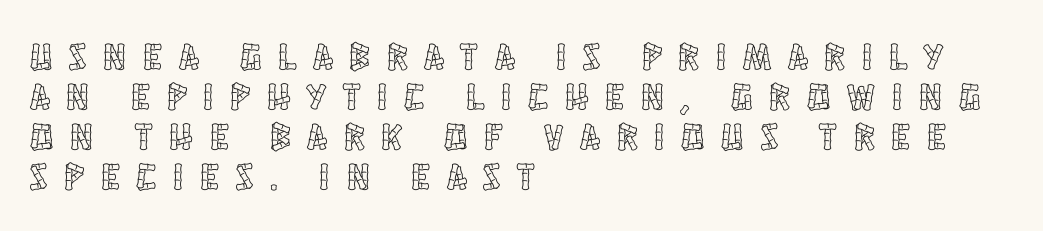
{"italic": "no", "width": "condensed", "x_height": "large", "monospaced": "no", "underline": "no", "align": "left", "line_spacing": "tight", "line_spacing_ratio": 1.05, "letter_spacing": "wide", "letter_spacing_em": 0.45, "glyph_px": 38}
